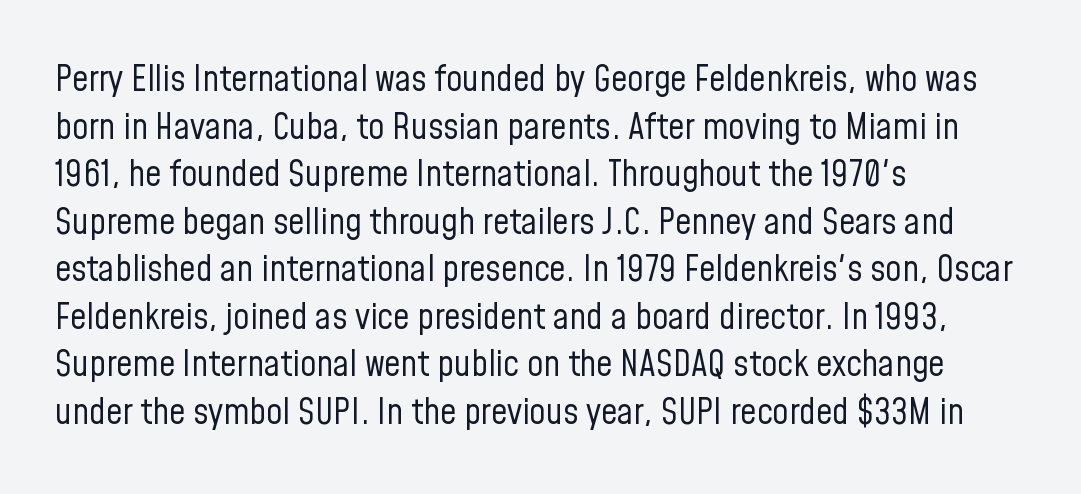
{"serif": "no", "italic": "no", "bold": "no", "weight": "regular", "width": "condensed", "stroke_contrast": "low", "x_height": "medium", "monospaced": "no", "underline": "no", "align": "left", "line_spacing": "normal", "line_spacing_ratio": 1.32, "letter_spacing": "normal", "letter_spacing_em": 0.0, "glyph_px": 36}
